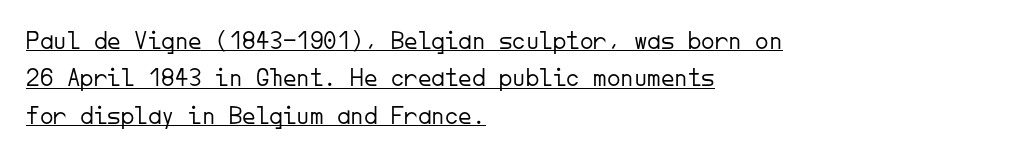
Emphasis is given by a line drawn under the lettering. If you drew a line through each stem, it would be perfectly vertical. Is this a heavy cut? Hardly; it is regular or lighter. The paragraph has a hard left edge and a soft right edge. Summary of vertical rhythm: regular, with standard interline spacing. Inter-character spacing is left at the font's built-in metrics.
